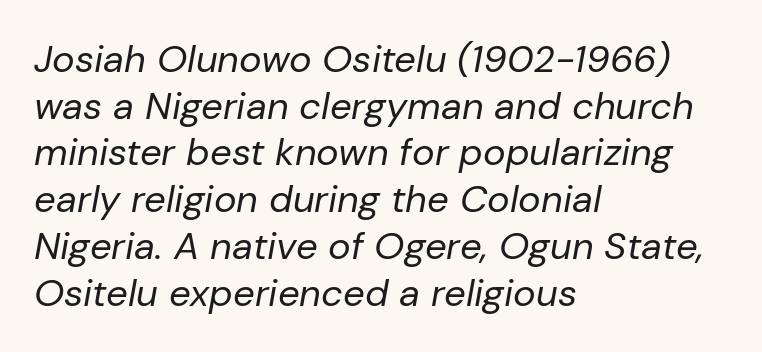
{"italic": "yes", "lean": "right", "slant_degrees": 10, "bold": "no", "weight": "regular", "width": "normal", "stroke_contrast": "low", "x_height": "medium", "monospaced": "no", "underline": "no", "align": "left", "line_spacing_ratio": 1.23, "letter_spacing": "normal", "letter_spacing_em": 0.0, "glyph_px": 38}
